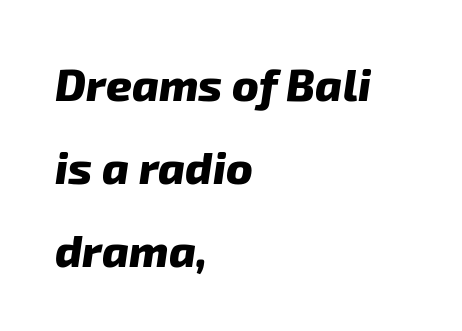
The image shows 45 px heavy sans-serif type; set left-aligned, line spacing 1.84x, normal letter spacing, not underlined; low stroke contrast and a medium x-height.
